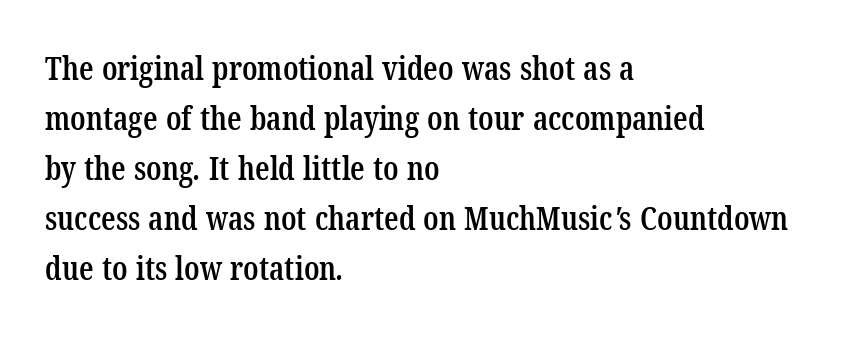
The image shows 32 px semibold, condensed serif type; set left-aligned, normal line spacing (1.56x), normal letter spacing, not underlined; low stroke contrast and a medium x-height.
